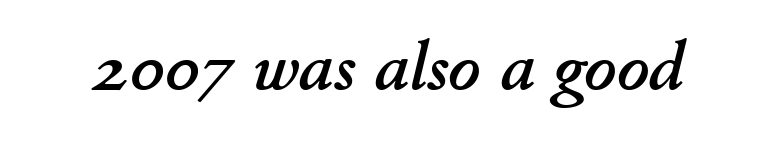
{"italic": "yes", "lean": "right", "slant_degrees": 11, "width": "normal", "stroke_contrast": "low", "x_height": "small", "monospaced": "no", "underline": "no", "letter_spacing": "normal", "letter_spacing_em": 0.0, "glyph_px": 70}
